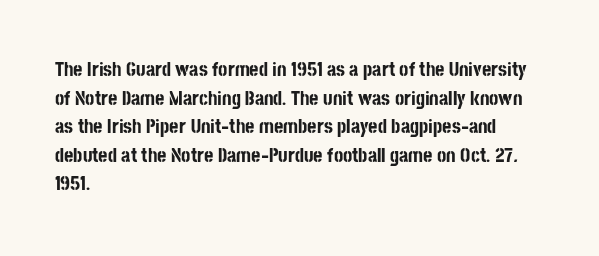
Q: Is the text bold? A: Yes.
Q: Is the text italic (slanted)? A: No, it is upright.
Q: Is the text underlined? A: No.
Q: How is the paragraph aligned? A: Left-aligned.
Q: Is the spacing between letters normal or unusually wide? A: Normal.
Q: Is the spacing between lines tight, normal or loose? A: Normal.
